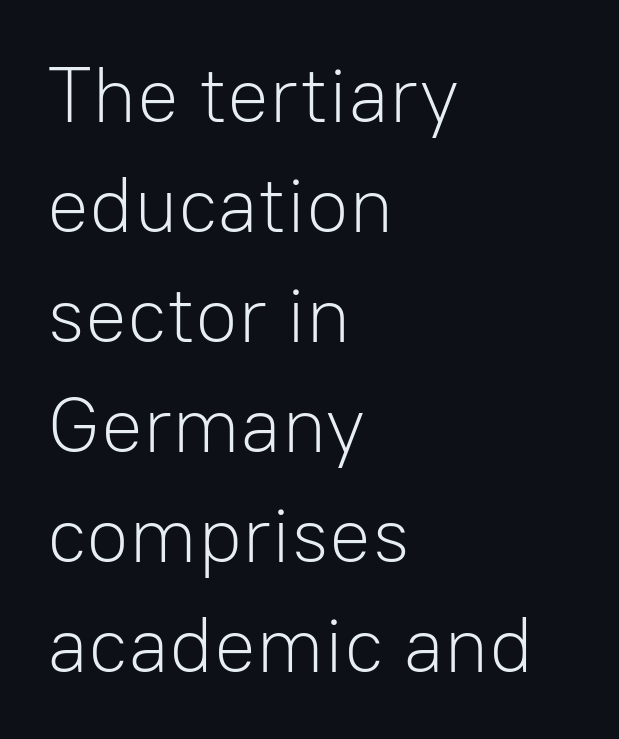
{"serif": "no", "italic": "no", "bold": "no", "weight": "light", "width": "normal", "stroke_contrast": "low", "x_height": "medium", "monospaced": "no", "underline": "no", "align": "left", "line_spacing": "normal", "line_spacing_ratio": 1.41, "letter_spacing": "normal", "letter_spacing_em": 0.0, "glyph_px": 78}
